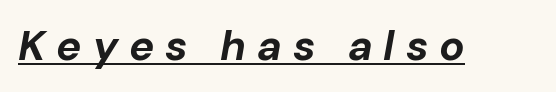
Would a proofreader flag this as italicized? Yes. Its strokes are broad and dark, the hallmark of bold type. The letters are spread apart with noticeably loose tracking. A typesetter would call this proportional, since set widths differ per character. Every word sits above its own underline.
